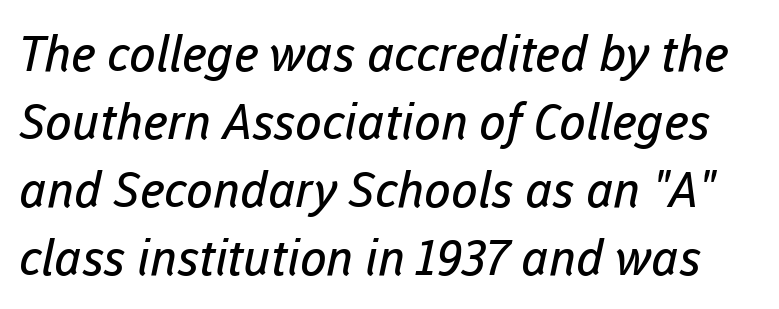
The image shows 49 px regular-weight sans-serif type; set normal line spacing (1.39x), normal letter spacing, not underlined; low stroke contrast and a medium x-height.
